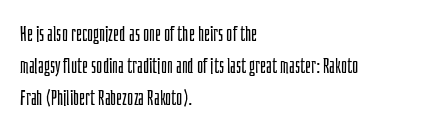
The image shows 21 px text type, upright; set left-aligned, normal line spacing (1.52x), normal letter spacing, not underlined.
